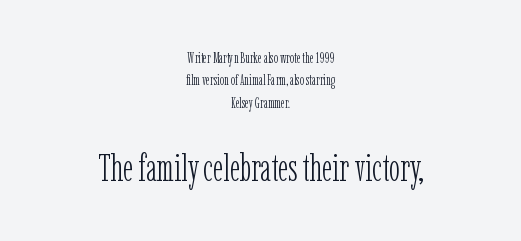
Q: Is the text bold? A: No.
Q: Is the text italic (slanted)? A: No, it is upright.
Q: Is the typeface a serif or a sans-serif typeface? A: Serif.
Q: Is the text underlined? A: No.
Q: How is the paragraph aligned? A: Centered.
Q: Is the spacing between letters normal or unusually wide? A: Normal.
Q: Is the spacing between lines tight, normal or loose? A: Normal.
Q: Which block of text is set in a larger size, the first (top) or the second (bottom)? A: The second (bottom) one.
Q: Width (condensed, normal, or wide)? A: Condensed.
Q: Stroke contrast? A: Low.
Q: x-height? A: Medium.
Q: Monospaced? A: No.
